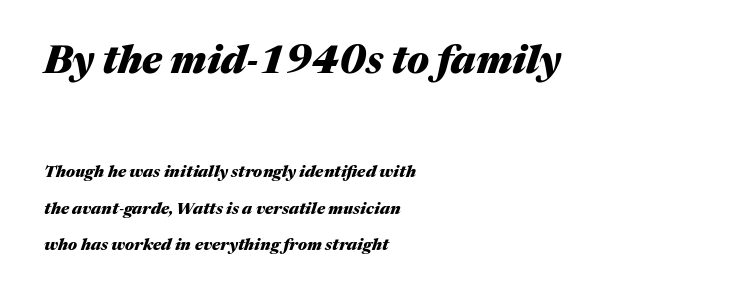
The image shows 39 px heavy type, italic (leaning right); set left-aligned, loose line spacing (2.3x), normal letter spacing, not underlined; the first (top) block is 2.44x larger; medium stroke contrast and a medium x-height.
